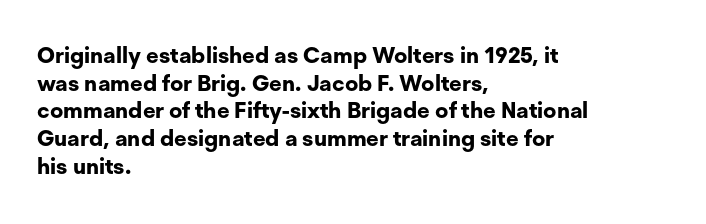
The image shows 22 px bold type, upright; set left-aligned, normal line spacing (1.26x), normal letter spacing, not underlined.
